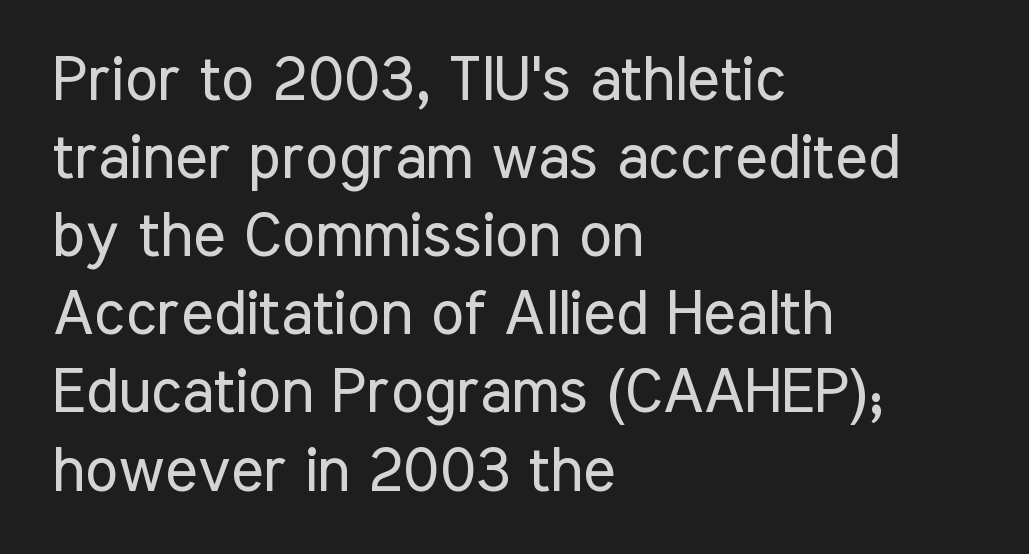
{"serif": "no", "italic": "no", "bold": "no", "weight": "regular", "width": "condensed", "stroke_contrast": "low", "x_height": "medium", "monospaced": "no", "underline": "no", "align": "left", "line_spacing": "normal", "line_spacing_ratio": 1.26, "letter_spacing": "normal", "letter_spacing_em": 0.0, "glyph_px": 62}
